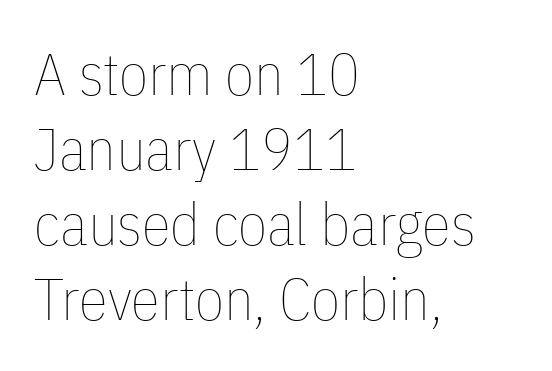
The rendering keeps characters at their native spacing. Summary of vertical rhythm: regular, with standard interline spacing. The font is comparable to plain body text, perhaps lighter. Every character sits straight up, as roman type does.
